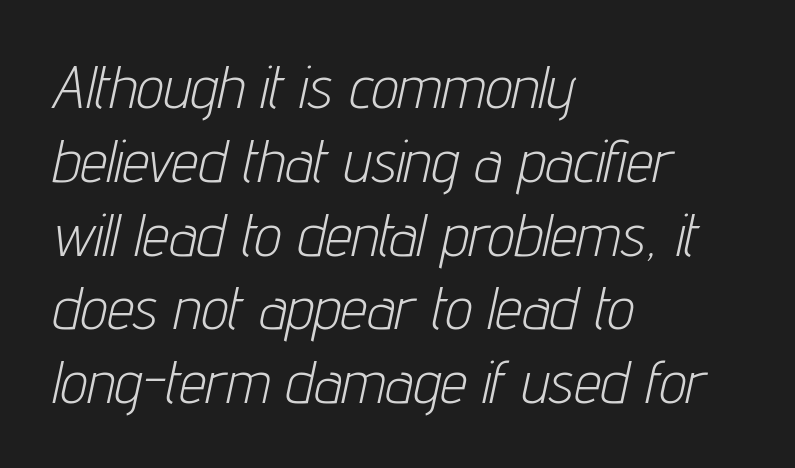
The image shows 60 px light, condensed type, italic (leaning right); set left-aligned, line spacing 1.23x, normal letter spacing, not underlined; low stroke contrast and a medium x-height.
